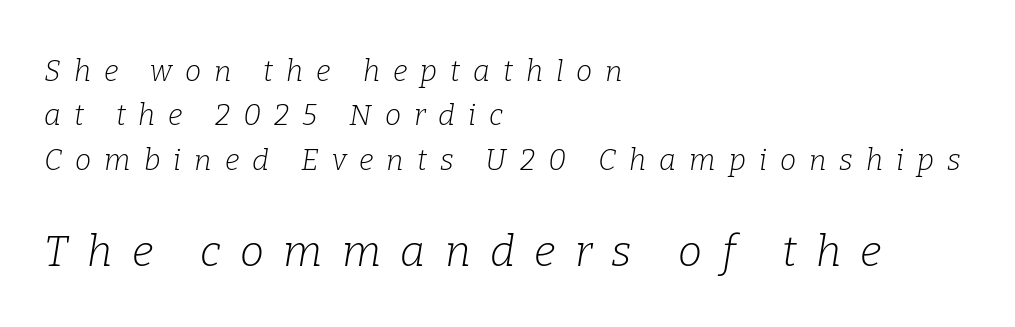
{"serif": "yes", "italic": "yes", "lean": "right", "slant_degrees": 9, "bold": "no", "weight": "light", "width": "normal", "stroke_contrast": "low", "x_height": "medium", "monospaced": "no", "underline": "no", "align": "left", "line_spacing": "normal", "line_spacing_ratio": 1.53, "letter_spacing": "wide", "letter_spacing_em": 0.45, "larger_block": "second", "size_ratio": 1.48, "glyph_px": 43}
